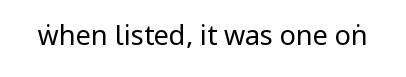
Has an underline been added? It has not. The type is set solid horizontally, with unmodified tracking. The characters are drawn with everyday or finer stroke widths. Every character sits straight up, as roman type does.
